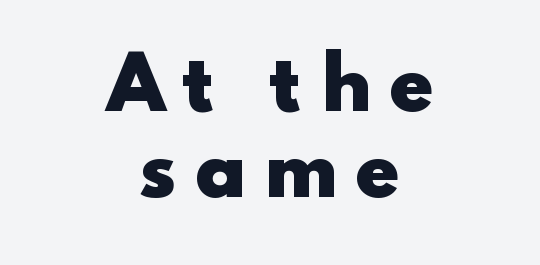
Q: Is the text bold? A: Yes.
Q: Is the text italic (slanted)? A: No, it is upright.
Q: Is the typeface a serif or a sans-serif typeface? A: Sans-serif.
Q: Is the text underlined? A: No.
Q: How is the paragraph aligned? A: Centered.
Q: Is the spacing between letters normal or unusually wide? A: Unusually wide.
Q: Width (condensed, normal, or wide)? A: Wide.
Q: Stroke contrast? A: Low.
Q: x-height? A: Small.
Q: Monospaced? A: No.
